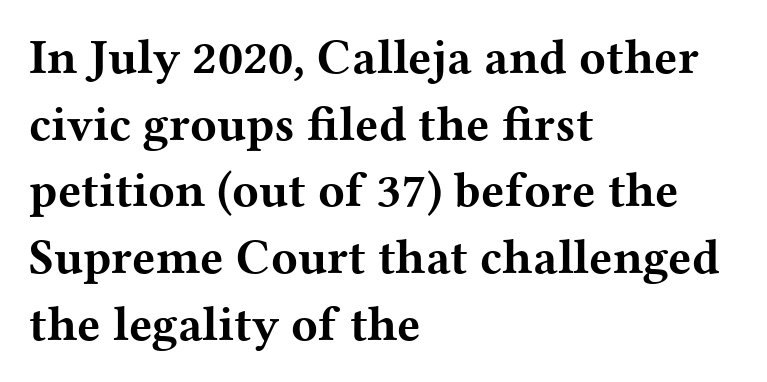
The space directly below the letters is spotless. I'd describe the lettering as bold — thick and assertive. A student would call this left alignment; a typographer would say flush left, rag right. Leading matches the norm, producing a regular column. Posture: vertical.
